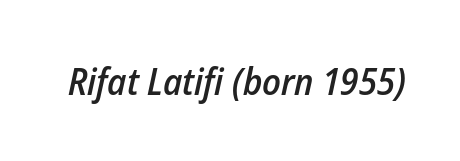
{"italic": "yes", "lean": "right", "slant_degrees": 12, "bold": "semi", "weight": "semibold", "width": "condensed", "stroke_contrast": "low", "x_height": "medium", "monospaced": "no", "underline": "no", "letter_spacing": "normal", "letter_spacing_em": 0.0, "glyph_px": 38}
